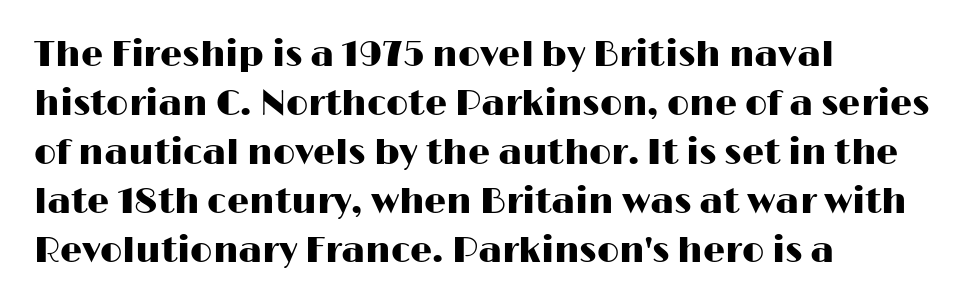
Q: Is the text italic (slanted)? A: No, it is upright.
Q: Is the typeface a serif or a sans-serif typeface? A: Sans-serif.
Q: Is the text underlined? A: No.
Q: How is the paragraph aligned? A: Left-aligned.
Q: Is the spacing between letters normal or unusually wide? A: Normal.
Q: Is the spacing between lines tight, normal or loose? A: Normal.
Q: Width (condensed, normal, or wide)? A: Wide.
Q: Stroke contrast? A: High.
Q: x-height? A: Medium.
Q: Monospaced? A: No.
